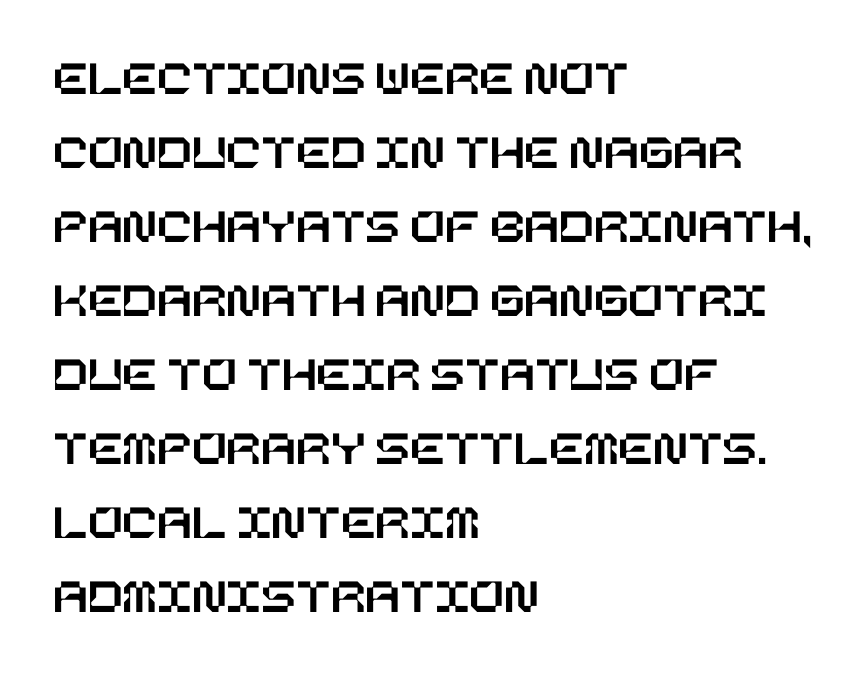
Reading down the column, the eye jumps a familiar distance to each next line. Each row of text sits above clean, open space. There is no visible air inserted between adjacent glyphs. Visually the block forms a straight wall on the left and a jagged coastline on the right. Does the lettering tilt? It doesn't — this is upright.
